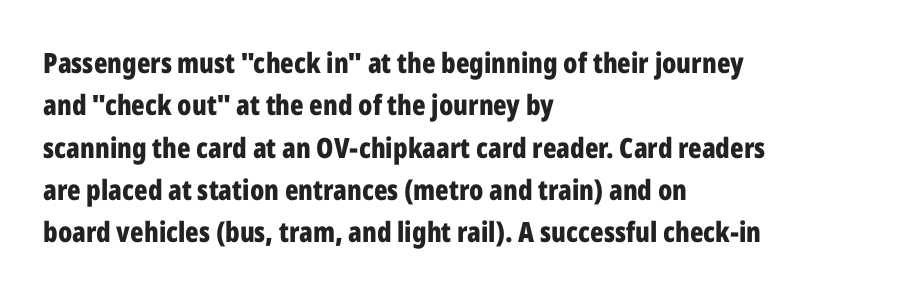
The image shows 28 px bold, condensed sans-serif type, upright; set left-aligned, normal line spacing (1.51x), normal letter spacing, not underlined; low stroke contrast and a medium x-height.
